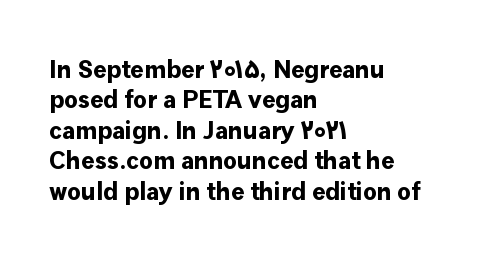
The image shows 25 px bold type, upright; set left-aligned, line spacing 1.22x, normal letter spacing, not underlined.
